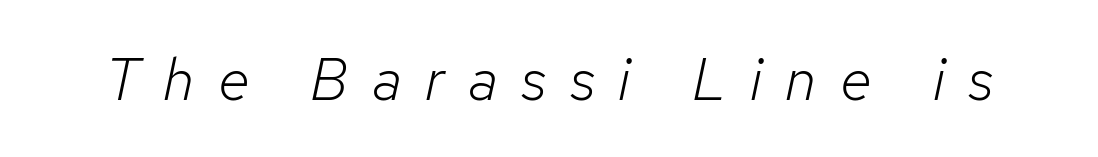
{"italic": "yes", "lean": "right", "slant_degrees": 12, "bold": "no", "weight": "light", "width": "normal", "stroke_contrast": "low", "x_height": "medium", "monospaced": "no", "underline": "no", "letter_spacing": "wide", "letter_spacing_em": 0.4, "glyph_px": 59}
